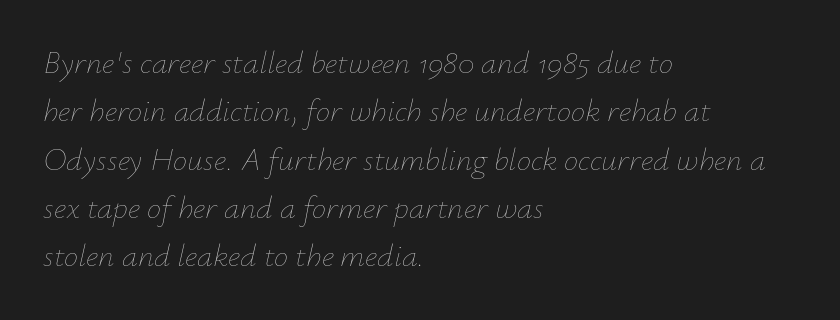
Left-aligned paragraph, ragged on the right. The passage shown is typed in a proportional face where columns would drift. If you measured baseline to baseline, you'd find a middling distance. The strip under each line holds only bare page. The weight tops out at a normal text grade. Yep, that's italic — everything's leaning.
